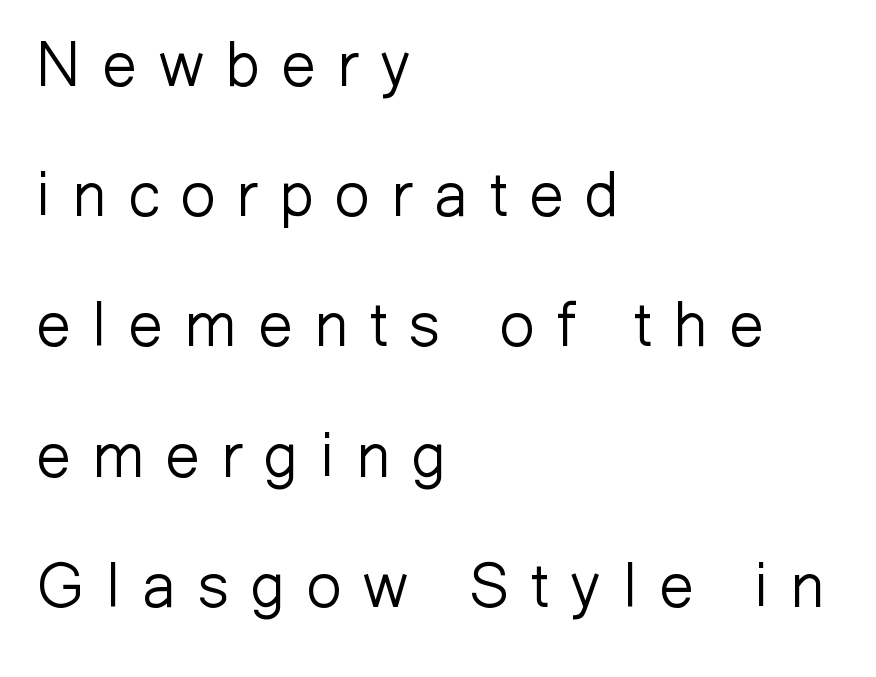
Notice how the passage keeps a crisp vertical edge on the left only. The face looks like a standard text weight, possibly lighter. You could not count columns in this text — the font is proportionally spaced. You could only call the tracking loose — the letters float apart.
